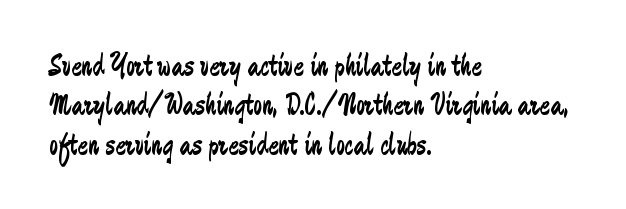
The image shows 31 px regular-weight, condensed sans-serif type; set left-aligned, normal line spacing (1.27x), normal letter spacing, not underlined; low stroke contrast and a medium x-height.
